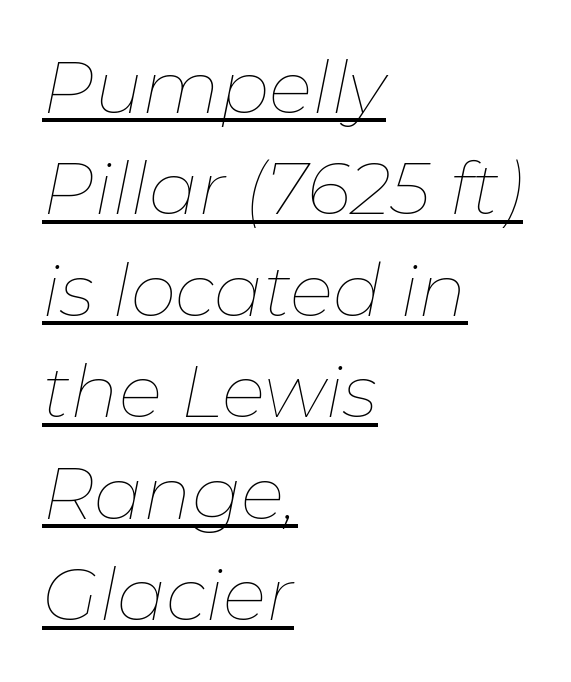
{"italic": "yes", "lean": "right", "slant_degrees": 11, "bold": "no", "weight": "thin", "width": "normal", "stroke_contrast": "low", "x_height": "medium", "monospaced": "no", "underline": "yes", "align": "left", "line_spacing": "normal", "line_spacing_ratio": 1.39, "letter_spacing": "normal", "letter_spacing_em": 0.0, "glyph_px": 73}
